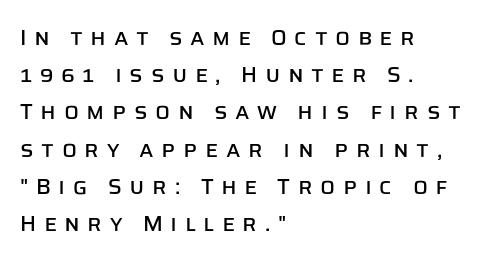
The image shows 22 px text type, upright; set left-aligned, normal line spacing (1.69x), unusually wide letter spacing (+0.34 em), not underlined.
